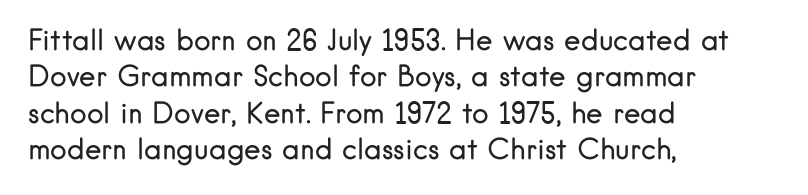
The image shows 28 px regular-weight sans-serif type, upright; set left-aligned, normal line spacing (1.3x), normal letter spacing, not underlined; low stroke contrast and a small x-height.
